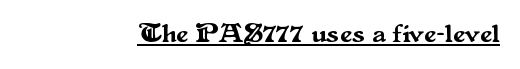
In terms of letterspacing, this is plain default setting. Ascenders rise straight up at ninety degrees. Underline: present.
